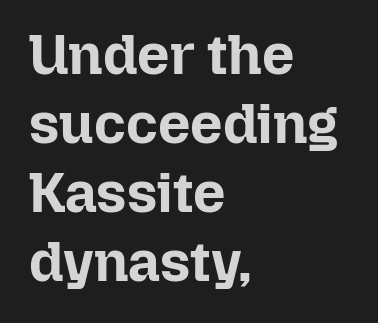
{"italic": "no", "bold": "yes", "weight": "bold", "width": "normal", "stroke_contrast": "low", "x_height": "medium", "monospaced": "no", "underline": "no", "align": "left", "line_spacing_ratio": 1.21, "letter_spacing": "normal", "letter_spacing_em": 0.0, "glyph_px": 57}
